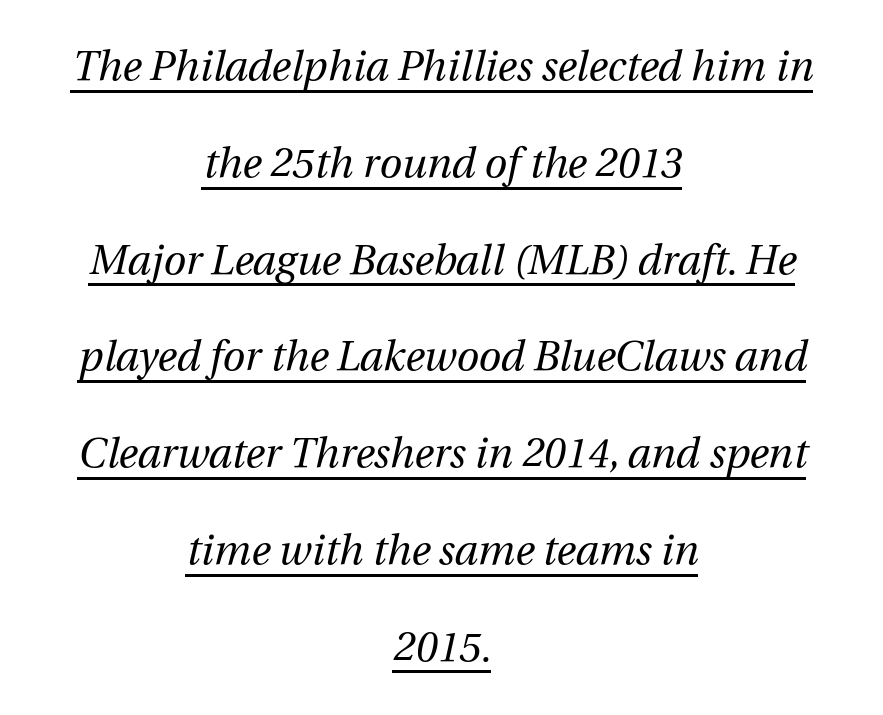
Q: Is the text bold? A: No.
Q: Is the text italic (slanted)? A: Yes, it leans right by about 12 degrees.
Q: Is the text underlined? A: Yes.
Q: How is the paragraph aligned? A: Centered.
Q: Is the spacing between letters normal or unusually wide? A: Normal.
Q: Is the spacing between lines tight, normal or loose? A: Loose.
Q: Width (condensed, normal, or wide)? A: Normal.
Q: Stroke contrast? A: Medium.
Q: x-height? A: Medium.
Q: Monospaced? A: No.
